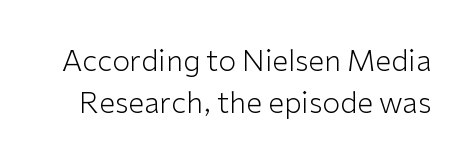
{"serif": "no", "italic": "no", "bold": "no", "weight": "light", "width": "normal", "stroke_contrast": "low", "x_height": "medium", "monospaced": "no", "underline": "no", "line_spacing": "normal", "line_spacing_ratio": 1.44, "letter_spacing": "normal", "letter_spacing_em": 0.0, "glyph_px": 29}
